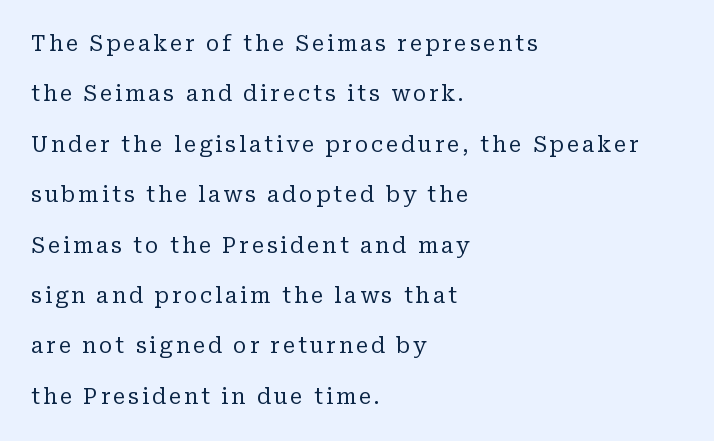
The image shows 21 px text type, upright; set left-aligned, loose line spacing (2.4x), not underlined.
